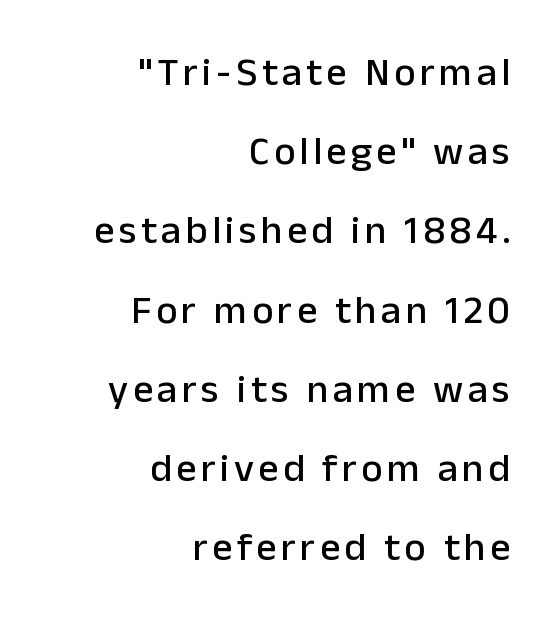
{"serif": "no", "italic": "no", "width": "normal", "stroke_contrast": "low", "x_height": "medium", "monospaced": "no", "underline": "no", "align": "right", "line_spacing": "loose", "line_spacing_ratio": 1.98, "glyph_px": 40}
